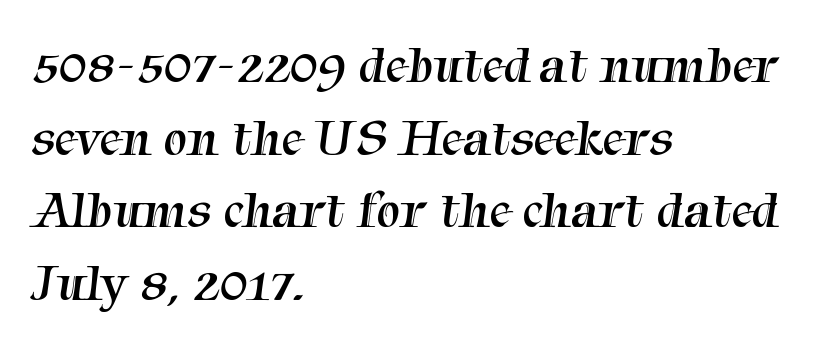
Horizontal bands of white between lines are of average thickness. Does the copy run flush right? No — it runs flush left. No letter is thick-stroked: the sample isn't bold. These lines are composed in type with serifs. Here the glyphs are tracked normally, forming tight word shapes.
